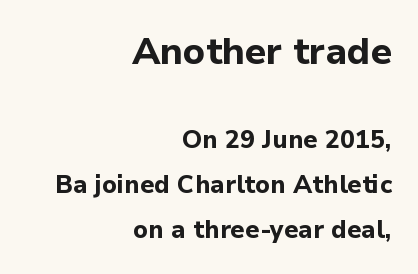
Q: Is the text bold? A: Yes.
Q: Is the text italic (slanted)? A: No, it is upright.
Q: Is the typeface a serif or a sans-serif typeface? A: Sans-serif.
Q: Is the text underlined? A: No.
Q: How is the paragraph aligned? A: Right-aligned.
Q: Is the spacing between letters normal or unusually wide? A: Normal.
Q: Which block of text is set in a larger size, the first (top) or the second (bottom)? A: The first (top) one.
Q: Width (condensed, normal, or wide)? A: Normal.
Q: Stroke contrast? A: Low.
Q: x-height? A: Medium.
Q: Monospaced? A: No.
